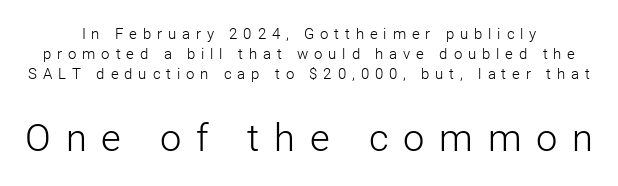
Q: Is the text bold? A: No.
Q: Is the text italic (slanted)? A: No, it is upright.
Q: Is the typeface a serif or a sans-serif typeface? A: Sans-serif.
Q: Is the text underlined? A: No.
Q: Is the spacing between letters normal or unusually wide? A: Unusually wide.
Q: Is the spacing between lines tight, normal or loose? A: Normal.
Q: Which block of text is set in a larger size, the first (top) or the second (bottom)? A: The second (bottom) one.
Q: Width (condensed, normal, or wide)? A: Normal.
Q: Stroke contrast? A: Low.
Q: x-height? A: Medium.
Q: Monospaced? A: No.
